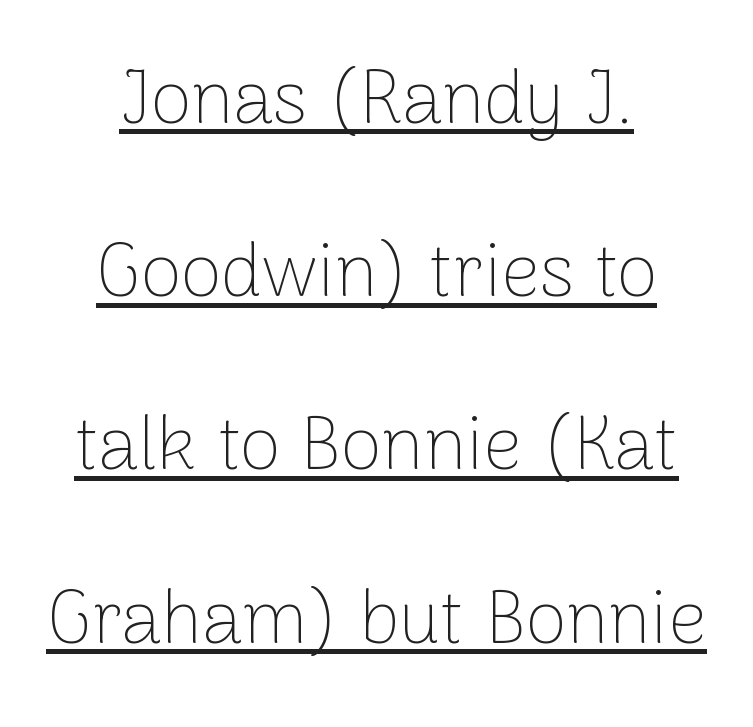
Type style note: lacks serifs. Visually the block forms a symmetrical silhouette, jagged on both flanks. The rendered words wear a rule along their underside. This sample uses plain, unmodified letter spacing. Heft: none added — not bold.
